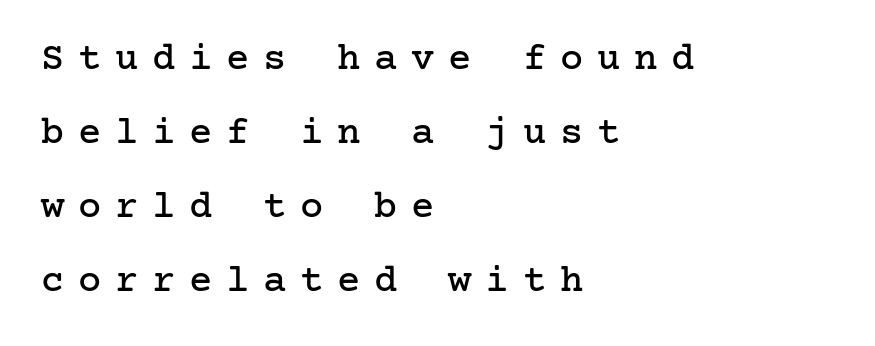
{"serif": "yes", "italic": "no", "width": "normal", "stroke_contrast": "low", "x_height": "medium", "underline": "no", "align": "left", "line_spacing": "loose", "line_spacing_ratio": 1.9, "letter_spacing": "wide", "letter_spacing_em": 0.35, "glyph_px": 39}
